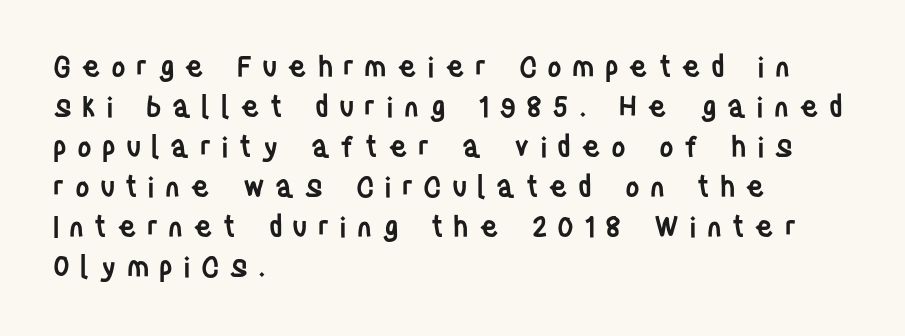
Bare-footed words on every line. Vertical spacing — default. Looks like regular typesetting: each glyph gets only the width it needs. Substantial extra tracking has been applied to these lines. The font family rendered here belongs to the sans-serif group. Does the weight exceed regular? Yes, but only to semibold.
